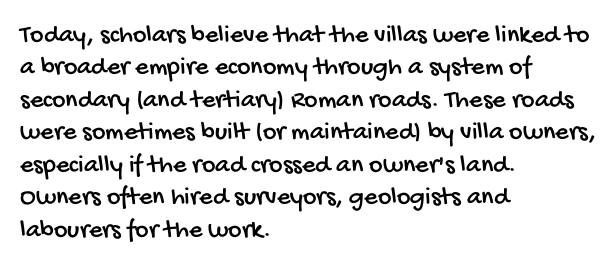
Q: Is the text underlined? A: No.
Q: How is the paragraph aligned? A: Left-aligned.
Q: Is the spacing between letters normal or unusually wide? A: Normal.
Q: Is the spacing between lines tight, normal or loose? A: Normal.
